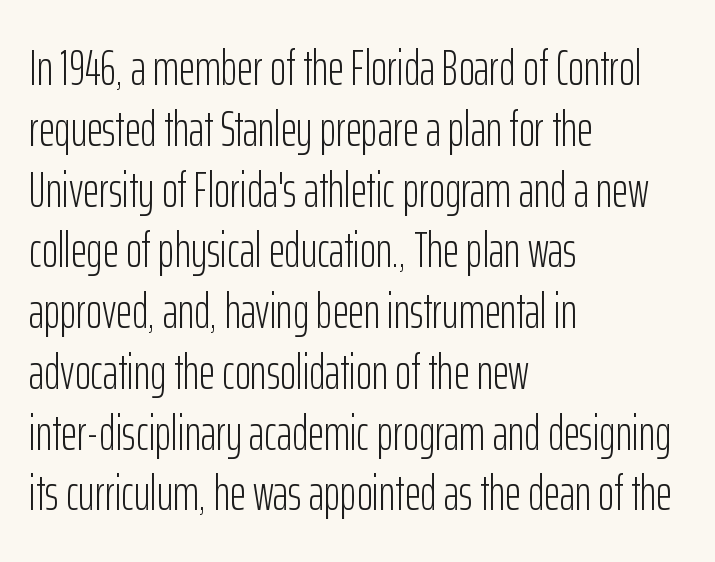
Q: Is the text bold? A: No.
Q: Is the text italic (slanted)? A: No, it is upright.
Q: Is the typeface a serif or a sans-serif typeface? A: Sans-serif.
Q: Is the text underlined? A: No.
Q: How is the paragraph aligned? A: Left-aligned.
Q: Is the spacing between letters normal or unusually wide? A: Normal.
Q: Width (condensed, normal, or wide)? A: Condensed.
Q: Stroke contrast? A: Low.
Q: x-height? A: Medium.
Q: Monospaced? A: No.
